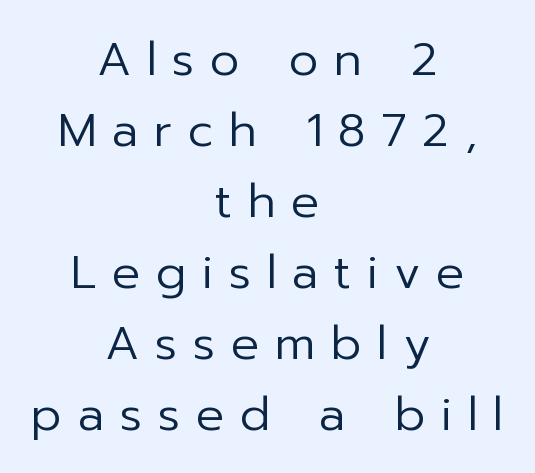
Q: Is the text bold? A: No.
Q: Is the text italic (slanted)? A: No, it is upright.
Q: Is the typeface a serif or a sans-serif typeface? A: Sans-serif.
Q: Is the text underlined? A: No.
Q: How is the paragraph aligned? A: Centered.
Q: Is the spacing between letters normal or unusually wide? A: Unusually wide.
Q: Is the spacing between lines tight, normal or loose? A: Normal.
Q: Width (condensed, normal, or wide)? A: Normal.
Q: Stroke contrast? A: Low.
Q: x-height? A: Medium.
Q: Monospaced? A: No.
